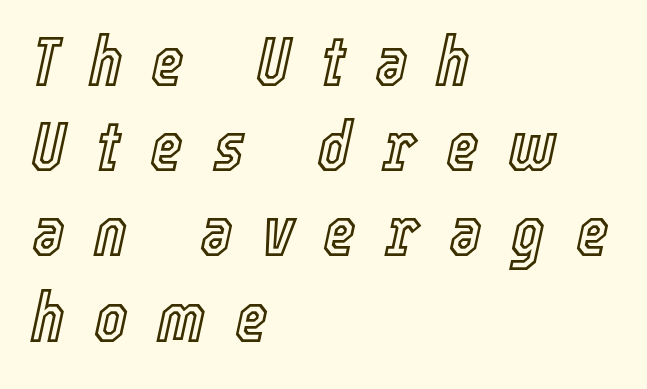
The image shows 71 px condensed type, italic (leaning right); set left-aligned, line spacing 1.2x, unusually wide letter spacing (+0.41 em), not underlined; a medium x-height.
